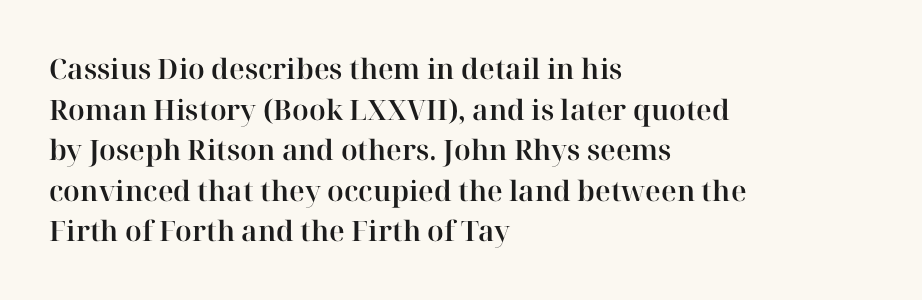
Q: Is the text italic (slanted)? A: No, it is upright.
Q: Is the typeface a serif or a sans-serif typeface? A: Serif.
Q: Is the text underlined? A: No.
Q: How is the paragraph aligned? A: Left-aligned.
Q: Is the spacing between letters normal or unusually wide? A: Normal.
Q: Is the spacing between lines tight, normal or loose? A: Normal.
Q: Width (condensed, normal, or wide)? A: Normal.
Q: Stroke contrast? A: High.
Q: x-height? A: Medium.
Q: Monospaced? A: No.
